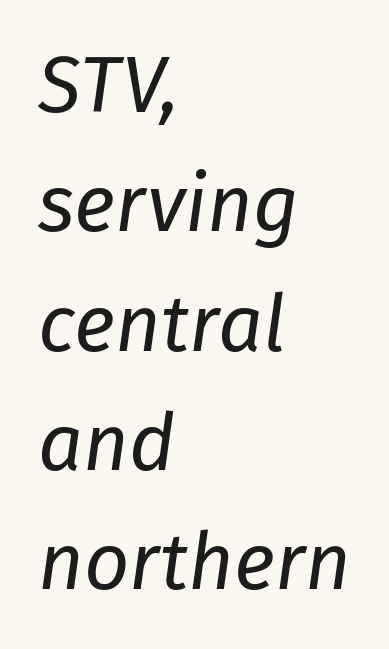
Compared with ordinary roman type, these characters are visibly tilted. Weight: in the light-to-regular range. Unmarked baselines from the first word to the last. Varying glyph widths throughout — classic text-font behaviour.
